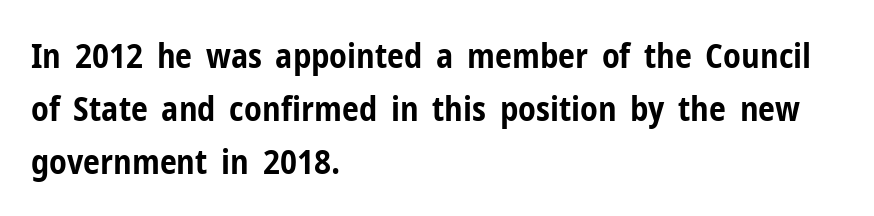
{"serif": "no", "italic": "no", "bold": "yes", "weight": "bold", "width": "condensed", "stroke_contrast": "low", "x_height": "medium", "monospaced": "no", "underline": "no", "align": "left", "line_spacing": "normal", "line_spacing_ratio": 1.56, "letter_spacing": "normal", "letter_spacing_em": 0.0, "glyph_px": 34}
